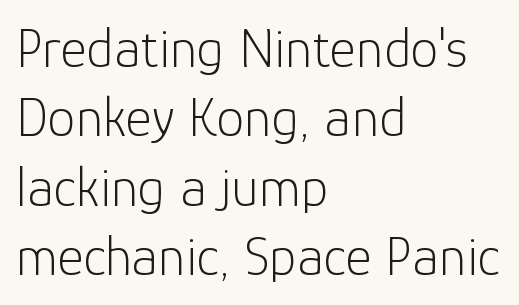
Weight: regular or lighter. Any mark beneath the type? The region is blank. Looks like regular typesetting: each glyph gets only the width it needs. Ascenders rise straight up at ninety degrees.
